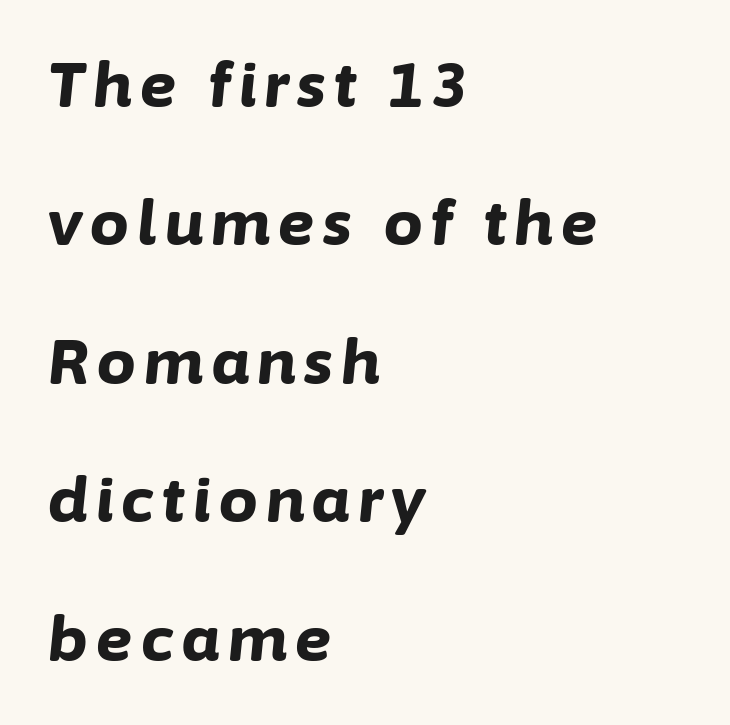
In CSS terms this would be text-align: left. The string is rendered with underlining switched off. Vertical spacing — loose. Looks like regular typesetting: each glyph gets only the width it needs. Every character sits at an angle, as italics do. Thick stems and heavy bowls — unmistakably bold.
